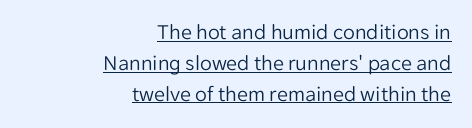
{"italic": "no", "bold": "no", "underline": "yes", "align": "right", "line_spacing": "normal", "line_spacing_ratio": 1.4, "letter_spacing": "normal", "letter_spacing_em": 0.0, "glyph_px": 22}
